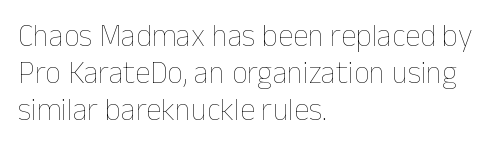
{"italic": "no", "bold": "no", "weight": "thin", "width": "normal", "stroke_contrast": "low", "x_height": "medium", "monospaced": "no", "underline": "no", "align": "left", "line_spacing_ratio": 1.2, "letter_spacing": "normal", "letter_spacing_em": 0.0, "glyph_px": 31}
